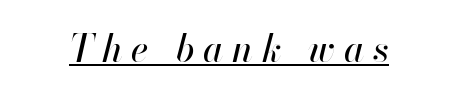
{"italic": "yes", "lean": "right", "slant_degrees": 13, "width": "normal", "stroke_contrast": "high", "x_height": "small", "monospaced": "no", "underline": "yes", "letter_spacing": "wide", "letter_spacing_em": 0.24, "glyph_px": 37}
